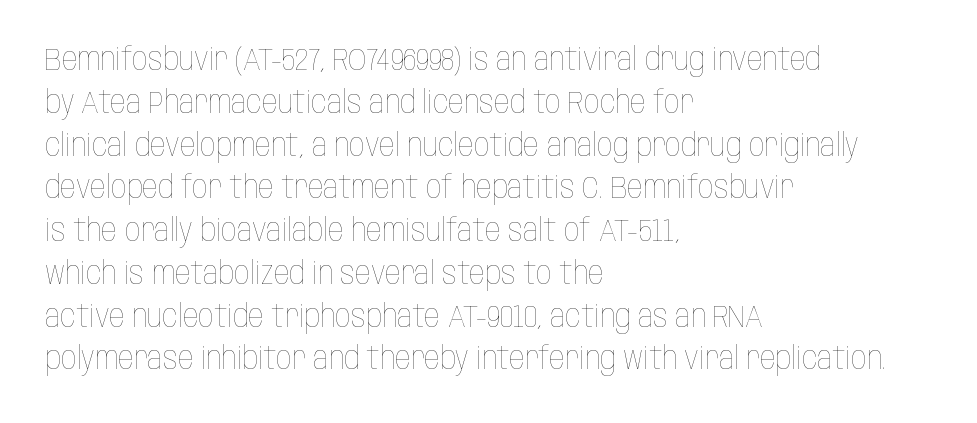
{"italic": "no", "bold": "no", "weight": "thin", "width": "condensed", "stroke_contrast": "low", "x_height": "large", "monospaced": "no", "underline": "no", "align": "left", "line_spacing": "normal", "line_spacing_ratio": 1.38, "letter_spacing": "normal", "letter_spacing_em": 0.0, "glyph_px": 31}
